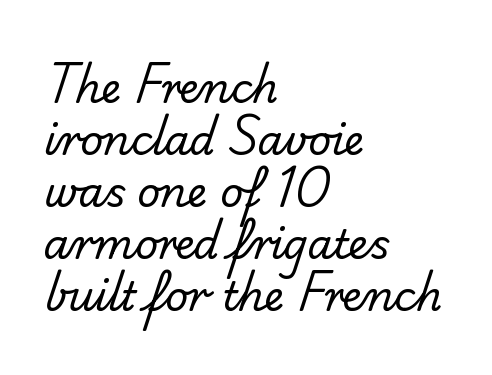
Each line starts at the same left margin while the right side varies. The typeface chosen for these lines omits serifs. The strokes carry an ordinary text weight at most. The rendering keeps characters at their native spacing. Note the varied advance widths — an 'i' is clearly narrower than an 'm'.
